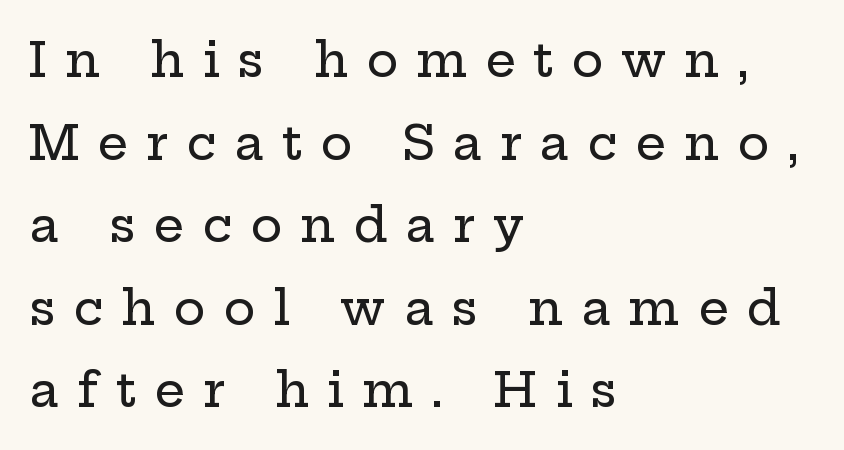
Q: Is the text italic (slanted)? A: No, it is upright.
Q: Is the typeface a serif or a sans-serif typeface? A: Serif.
Q: Is the text underlined? A: No.
Q: How is the paragraph aligned? A: Left-aligned.
Q: Is the spacing between letters normal or unusually wide? A: Unusually wide.
Q: Width (condensed, normal, or wide)? A: Wide.
Q: Stroke contrast? A: Low.
Q: x-height? A: Medium.
Q: Monospaced? A: No.
